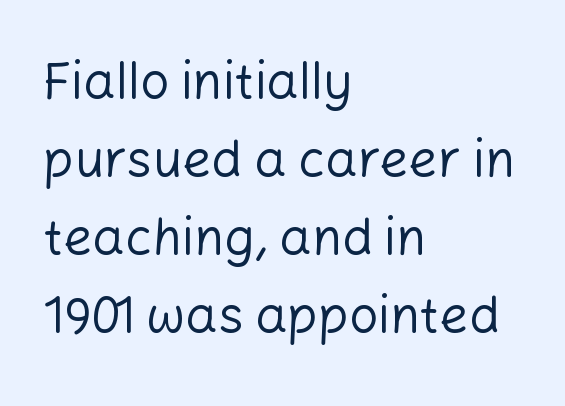
Stems and bowls with no extra thickness — not bold. Underline: absent. Where is the straight margin? On the left. The text was rendered using a sans face with plain stroke endings. Upright lettering throughout.
